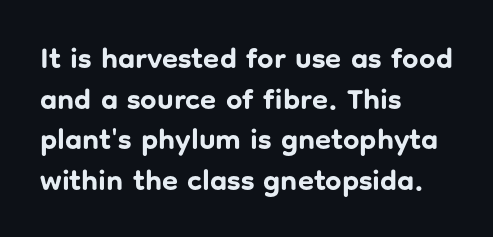
Just letters on the line, the space beneath them empty. Baseline-to-baseline distance is the conventional proportion of letter height. Typesetter's note: full bold, strokes at maximum text heaviness. Layout note: lines flush left. These lines are rendered in a variable-pitch font.
